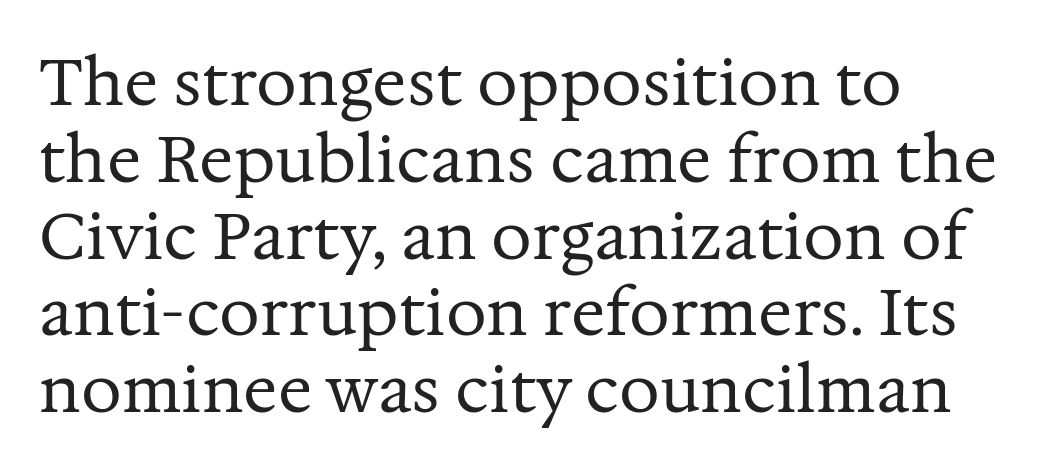
Q: Is the text bold? A: No.
Q: Is the text italic (slanted)? A: No, it is upright.
Q: Is the typeface a serif or a sans-serif typeface? A: Serif.
Q: Is the text underlined? A: No.
Q: How is the paragraph aligned? A: Left-aligned.
Q: Is the spacing between letters normal or unusually wide? A: Normal.
Q: Width (condensed, normal, or wide)? A: Normal.
Q: Stroke contrast? A: Medium.
Q: x-height? A: Medium.
Q: Monospaced? A: No.
